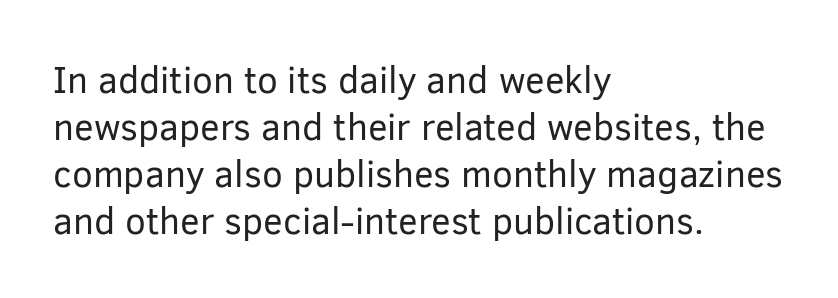
{"serif": "no", "italic": "no", "bold": "no", "weight": "regular", "width": "normal", "stroke_contrast": "low", "x_height": "medium", "monospaced": "no", "underline": "no", "align": "left", "line_spacing": "normal", "line_spacing_ratio": 1.27, "letter_spacing": "normal", "letter_spacing_em": 0.0, "glyph_px": 37}
